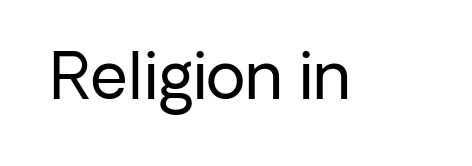
Standard letterfit; no display-style spreading of the glyphs. Nothing sits at the stroke ends, so this counts as sans-serif. Each row of text sits above clean, open space. Weight: not bold — regular or lighter.
